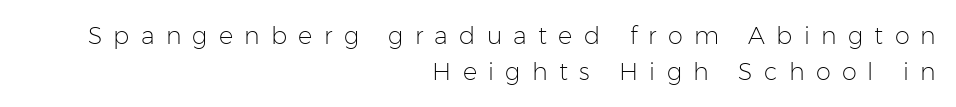
{"italic": "no", "bold": "no", "underline": "no", "align": "right", "line_spacing": "normal", "line_spacing_ratio": 1.5, "letter_spacing": "wide", "letter_spacing_em": 0.47, "glyph_px": 24}
